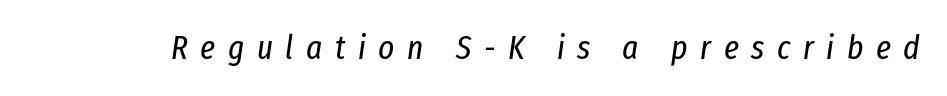
Q: Is the text bold? A: No.
Q: Is the text italic (slanted)? A: Yes, it leans right by about 8 degrees.
Q: Is the text underlined? A: No.
Q: Is the spacing between letters normal or unusually wide? A: Unusually wide.
Q: Width (condensed, normal, or wide)? A: Condensed.
Q: Stroke contrast? A: Low.
Q: x-height? A: Medium.
Q: Monospaced? A: No.
